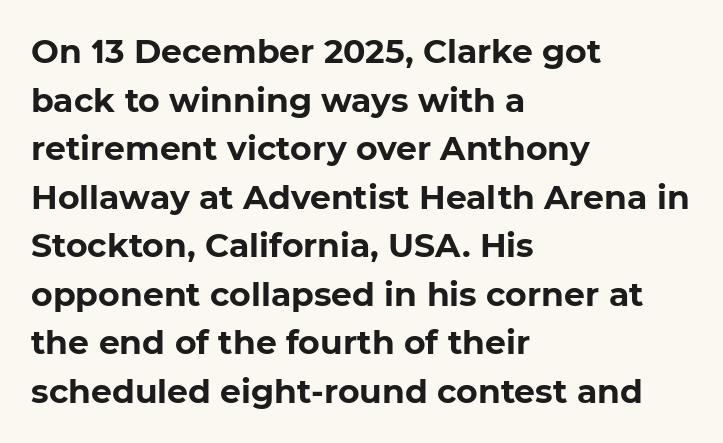
Q: Is the text bold? A: Yes.
Q: Is the typeface a serif or a sans-serif typeface? A: Sans-serif.
Q: Is the text underlined? A: No.
Q: How is the paragraph aligned? A: Left-aligned.
Q: Is the spacing between letters normal or unusually wide? A: Normal.
Q: Is the spacing between lines tight, normal or loose? A: Normal.
Q: Width (condensed, normal, or wide)? A: Normal.
Q: Stroke contrast? A: Low.
Q: x-height? A: Medium.
Q: Monospaced? A: No.
